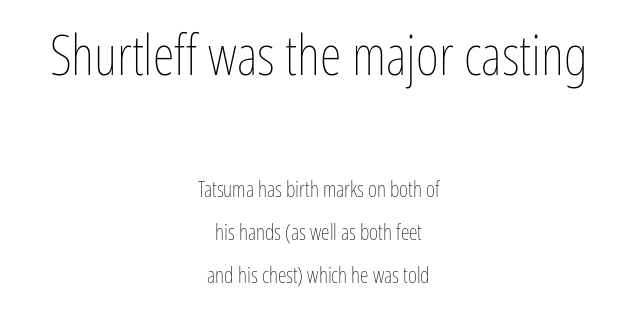
The image shows 56 px thin, condensed type, upright; set centered, loose line spacing (1.96x), normal letter spacing, not underlined; the first (top) block is 2.55x larger; low stroke contrast and a medium x-height.
